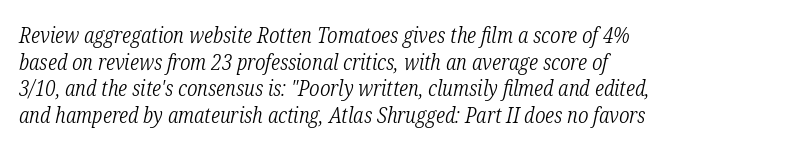
Q: Is the text bold? A: No.
Q: Is the text italic (slanted)? A: Yes, it leans right by about 12 degrees.
Q: Is the text underlined? A: No.
Q: How is the paragraph aligned? A: Left-aligned.
Q: Is the spacing between letters normal or unusually wide? A: Normal.
